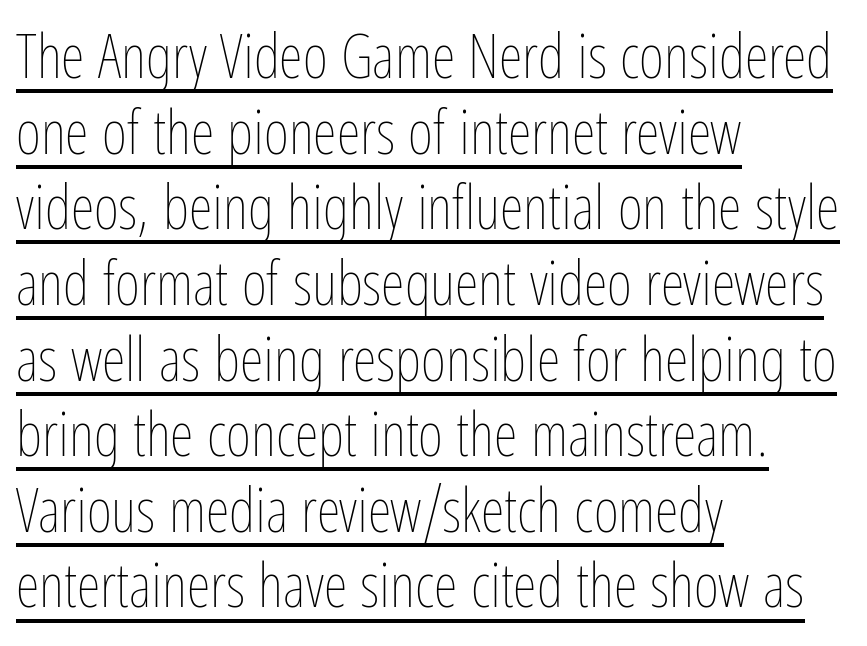
Q: Is the text bold? A: No.
Q: Is the text italic (slanted)? A: No, it is upright.
Q: Is the text underlined? A: Yes.
Q: How is the paragraph aligned? A: Left-aligned.
Q: Is the spacing between letters normal or unusually wide? A: Normal.
Q: Width (condensed, normal, or wide)? A: Condensed.
Q: Stroke contrast? A: Low.
Q: x-height? A: Medium.
Q: Monospaced? A: No.
